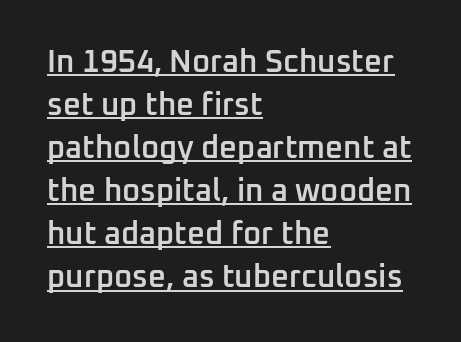
{"serif": "no", "italic": "no", "bold": "semi", "weight": "semibold", "width": "normal", "stroke_contrast": "low", "x_height": "medium", "monospaced": "no", "underline": "yes", "align": "left", "line_spacing": "normal", "line_spacing_ratio": 1.39, "letter_spacing": "normal", "letter_spacing_em": 0.0, "glyph_px": 31}
